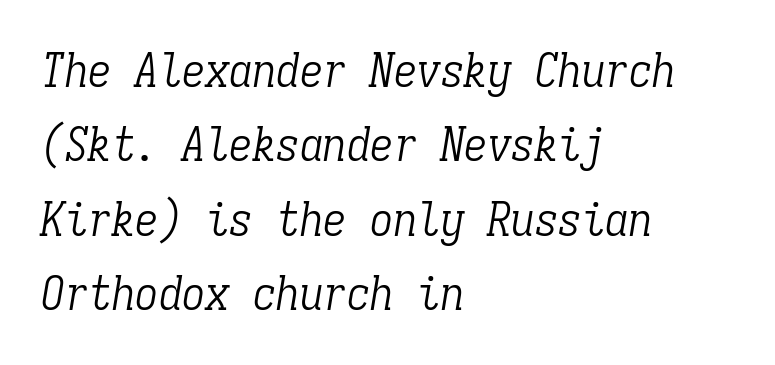
{"serif": "yes", "italic": "yes", "lean": "right", "slant_degrees": 9, "bold": "no", "weight": "light", "width": "condensed", "stroke_contrast": "low", "x_height": "medium", "monospaced": "yes", "underline": "no", "align": "left", "line_spacing": "normal", "line_spacing_ratio": 1.58, "letter_spacing": "normal", "letter_spacing_em": 0.0, "glyph_px": 47}
